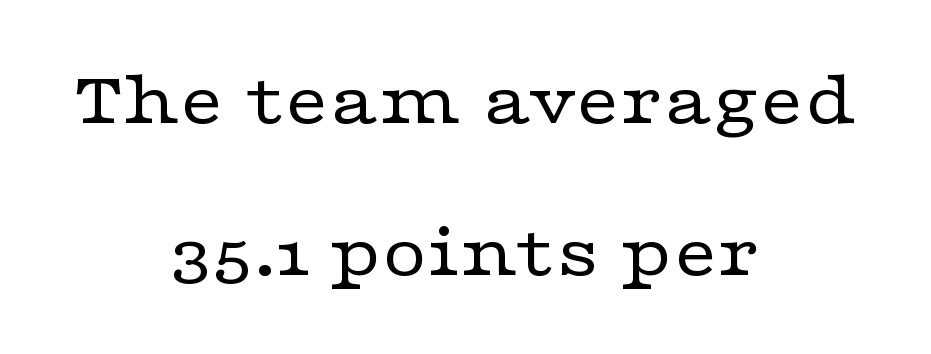
The image shows 78 px regular-weight, wide serif type, upright; set centered, loose line spacing (1.95x), normal letter spacing, not underlined; low stroke contrast and a medium x-height.
